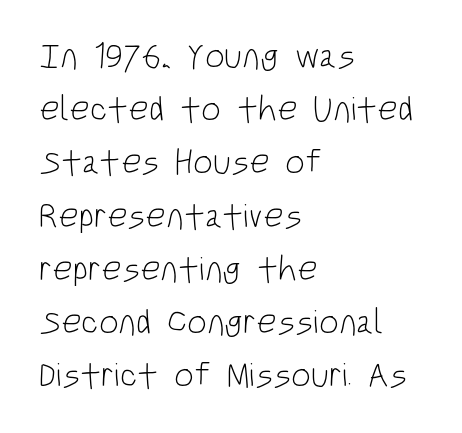
Left-aligned paragraph, ragged on the right. Evenly set lines give the paragraph a standard silhouette. Is this a heavy cut? Hardly; it is regular or lighter. Short note: letters normally spaced.
